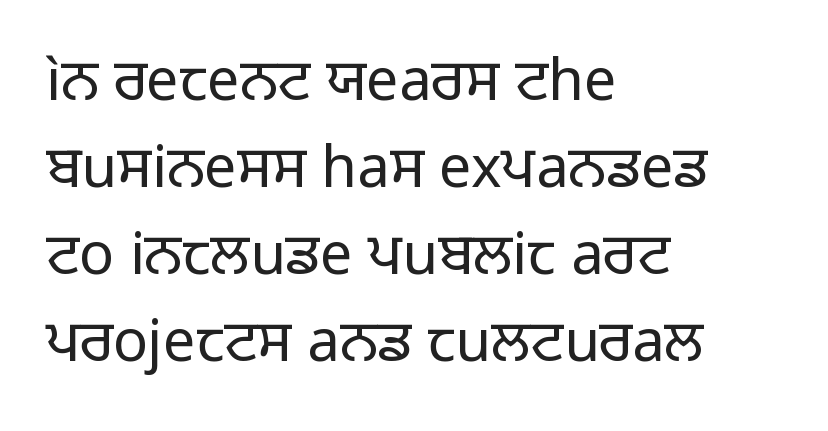
{"serif": "no", "italic": "no", "bold": "no", "weight": "regular", "width": "normal", "stroke_contrast": "low", "x_height": "medium", "monospaced": "no", "underline": "no", "align": "left", "line_spacing": "normal", "line_spacing_ratio": 1.5, "letter_spacing": "normal", "letter_spacing_em": 0.0, "glyph_px": 58}
